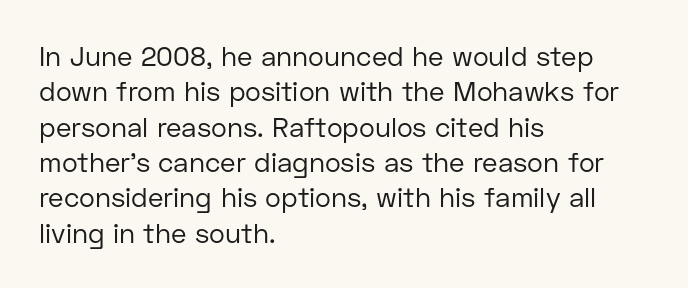
Q: Is the text bold? A: No.
Q: Is the text italic (slanted)? A: No, it is upright.
Q: Is the text underlined? A: No.
Q: How is the paragraph aligned? A: Left-aligned.
Q: Is the spacing between letters normal or unusually wide? A: Normal.
Q: Is the spacing between lines tight, normal or loose? A: Normal.
